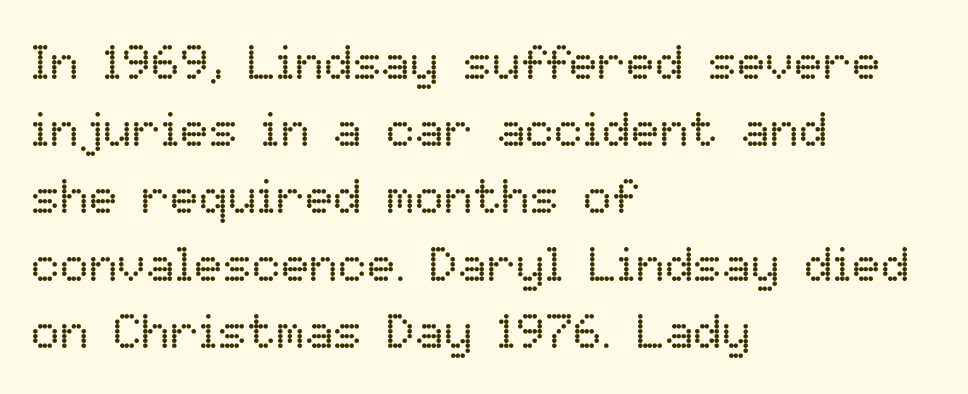
Q: Is the text bold? A: No.
Q: Is the text italic (slanted)? A: No, it is upright.
Q: Is the text underlined? A: No.
Q: How is the paragraph aligned? A: Left-aligned.
Q: Is the spacing between letters normal or unusually wide? A: Normal.
Q: Is the spacing between lines tight, normal or loose? A: Normal.
Q: Width (condensed, normal, or wide)? A: Normal.
Q: Stroke contrast? A: Low.
Q: x-height? A: Medium.
Q: Monospaced? A: No.
